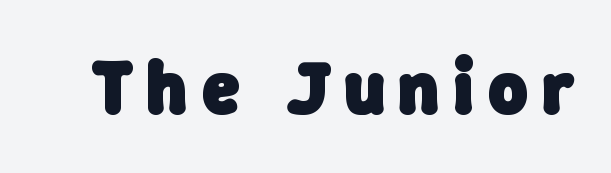
Font category for this specimen: sans-serif. Beneath every word, the page is bare. The letters are bold, with thick, heavy strokes. Here the designer chose a conventional face with non-uniform glyph widths.
